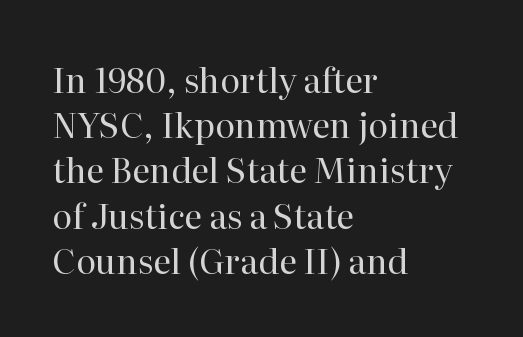
The letters sit at their default tracking, neither squeezed nor spread. Underline: absent. Spacing verdict: proportional, widths tailored to each character. Leading matches the norm, producing a regular column. Characters remain perfectly vertical along every line.
